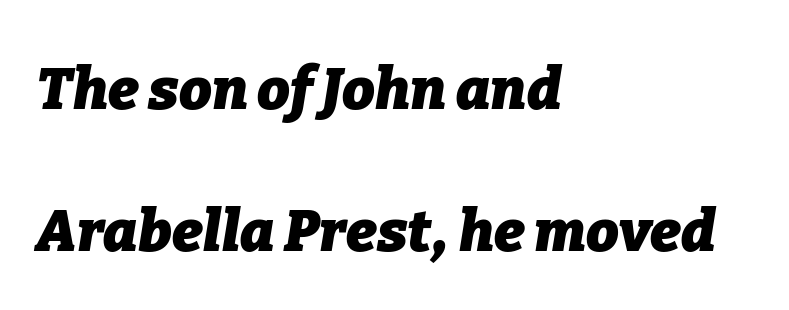
{"italic": "yes", "lean": "right", "slant_degrees": 9, "bold": "yes", "weight": "heavy", "width": "normal", "stroke_contrast": "low", "x_height": "medium", "monospaced": "no", "underline": "no", "align": "left", "line_spacing": "loose", "line_spacing_ratio": 2.45, "letter_spacing": "normal", "letter_spacing_em": 0.0, "glyph_px": 58}
